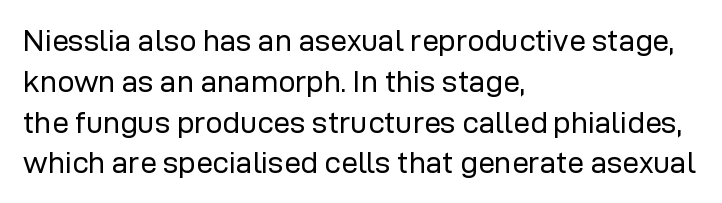
The image shows 30 px regular-weight sans-serif type, upright; set left-aligned, normal line spacing (1.36x), normal letter spacing, not underlined; low stroke contrast and a medium x-height.
